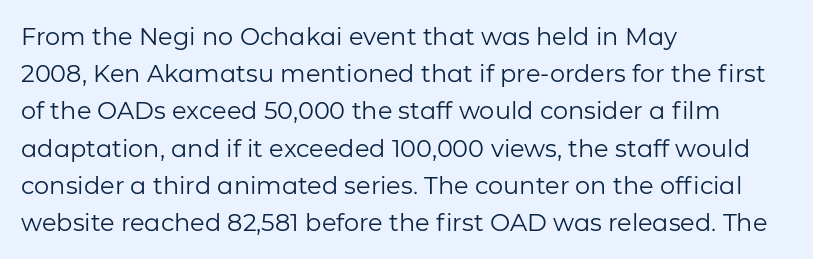
Q: Is the text bold? A: No.
Q: Is the text italic (slanted)? A: No, it is upright.
Q: Is the text underlined? A: No.
Q: How is the paragraph aligned? A: Left-aligned.
Q: Is the spacing between letters normal or unusually wide? A: Normal.
Q: Is the spacing between lines tight, normal or loose? A: Normal.
